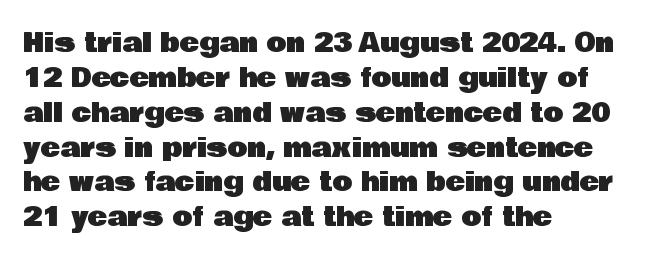
The image shows 26 px text type, upright; set left-aligned, normal line spacing (1.34x), normal letter spacing, not underlined.
